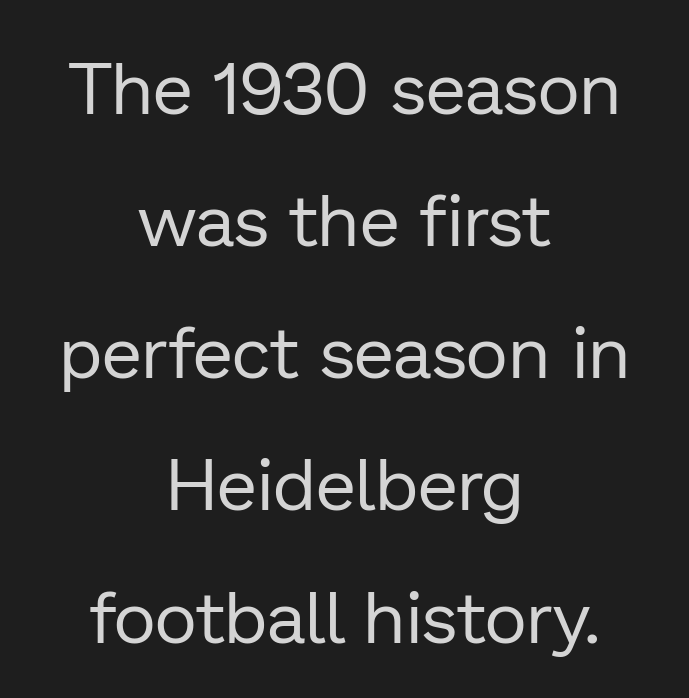
The image shows 73 px regular-weight sans-serif type, upright; set centered, line spacing 1.81x, normal letter spacing, not underlined; low stroke contrast and a medium x-height.
